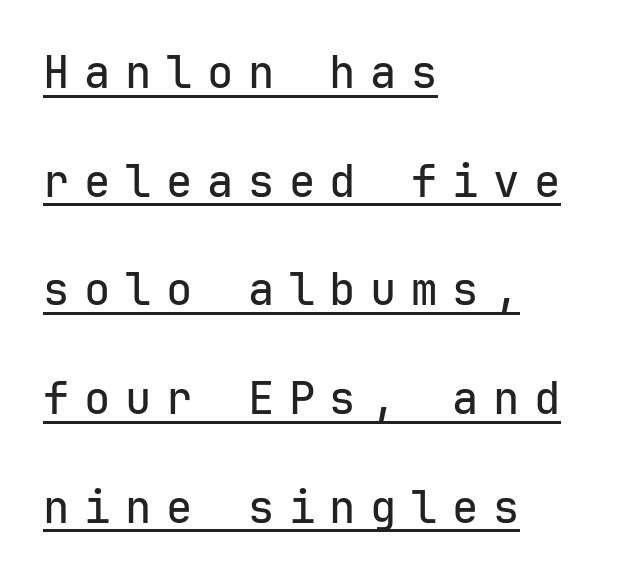
The image shows 44 px sans-serif type, upright, monospaced; set left-aligned, loose line spacing (2.47x), unusually wide letter spacing (+0.33 em), underlined; low stroke contrast and a medium x-height.
